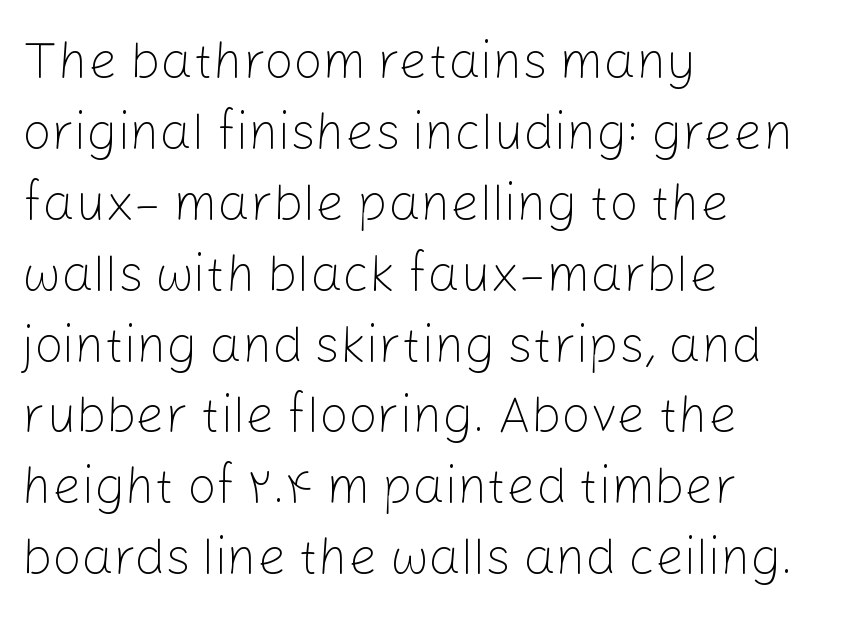
Q: Is the text bold? A: No.
Q: Is the text italic (slanted)? A: No, it is upright.
Q: Is the typeface a serif or a sans-serif typeface? A: Sans-serif.
Q: Is the text underlined? A: No.
Q: How is the paragraph aligned? A: Left-aligned.
Q: Is the spacing between letters normal or unusually wide? A: Normal.
Q: Is the spacing between lines tight, normal or loose? A: Normal.
Q: Width (condensed, normal, or wide)? A: Normal.
Q: Stroke contrast? A: Low.
Q: x-height? A: Medium.
Q: Monospaced? A: No.
